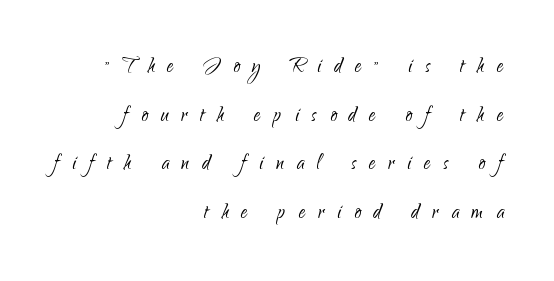
The image shows 26 px text type; set right-aligned, line spacing 1.87x, unusually wide letter spacing (+0.49 em), not underlined.
